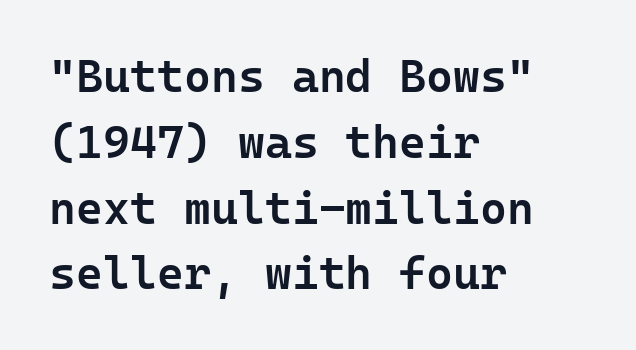
The image shows 46 px semibold sans-serif type, upright; set left-aligned, normal line spacing (1.43x), normal letter spacing, not underlined; low stroke contrast and a medium x-height.
